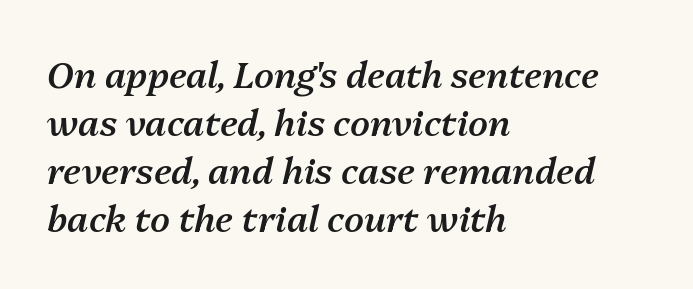
{"italic": "yes", "lean": "right", "slant_degrees": 13, "bold": "semi", "weight": "semibold", "width": "normal", "stroke_contrast": "medium", "x_height": "medium", "monospaced": "no", "underline": "no", "align": "left", "line_spacing": "normal", "line_spacing_ratio": 1.33, "letter_spacing": "normal", "letter_spacing_em": 0.0, "glyph_px": 36}
